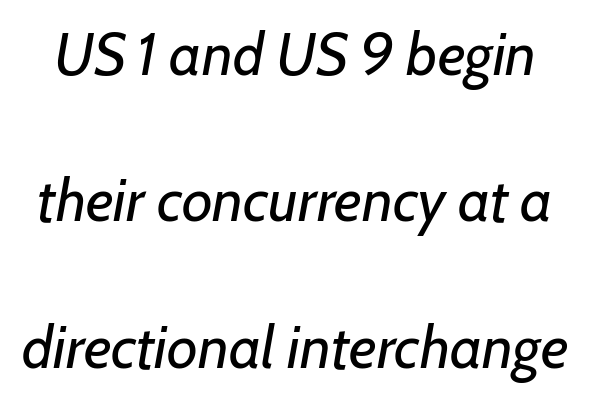
{"italic": "yes", "lean": "right", "slant_degrees": 7, "bold": "no", "weight": "regular", "width": "normal", "stroke_contrast": "low", "x_height": "medium", "monospaced": "no", "underline": "no", "line_spacing": "loose", "line_spacing_ratio": 2.44, "letter_spacing": "normal", "letter_spacing_em": 0.0, "glyph_px": 60}
